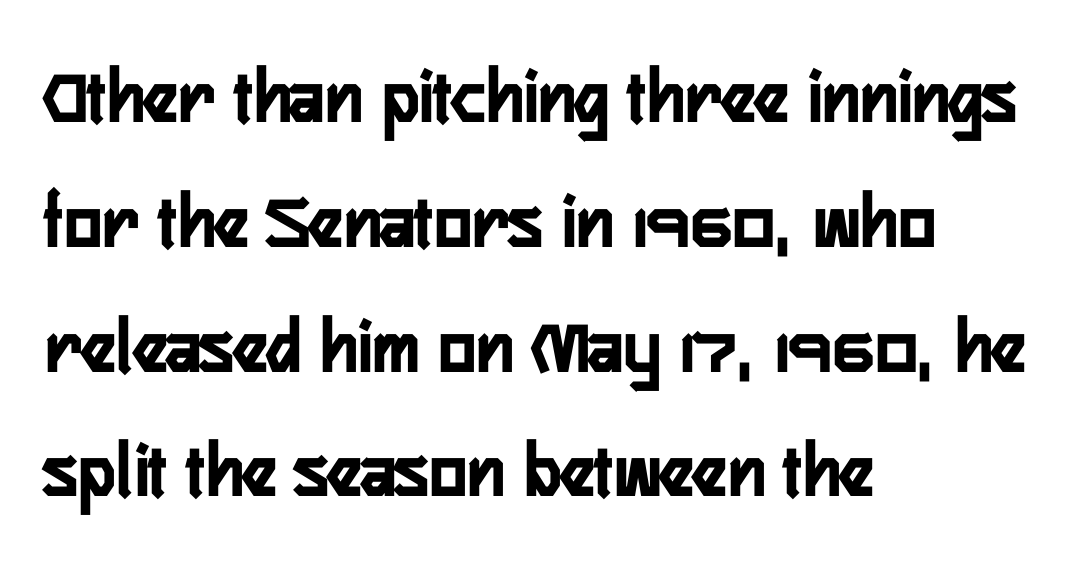
The image shows 79 px semibold, condensed sans-serif type, upright; set left-aligned, normal line spacing (1.58x), normal letter spacing, not underlined; low stroke contrast and a medium x-height.
